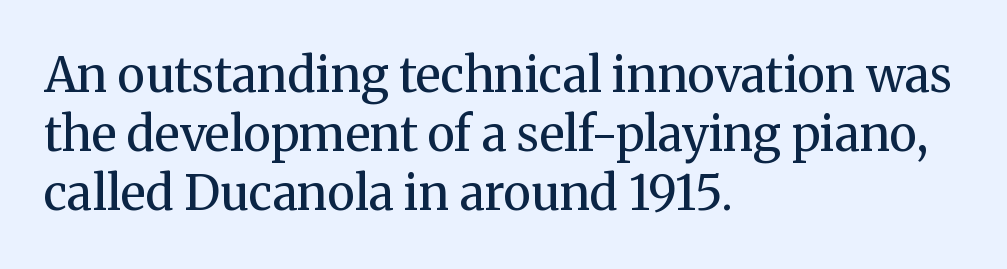
{"serif": "yes", "italic": "no", "bold": "no", "weight": "regular", "width": "normal", "stroke_contrast": "medium", "x_height": "medium", "monospaced": "no", "underline": "no", "align": "left", "line_spacing_ratio": 1.23, "letter_spacing": "normal", "letter_spacing_em": 0.0, "glyph_px": 48}
